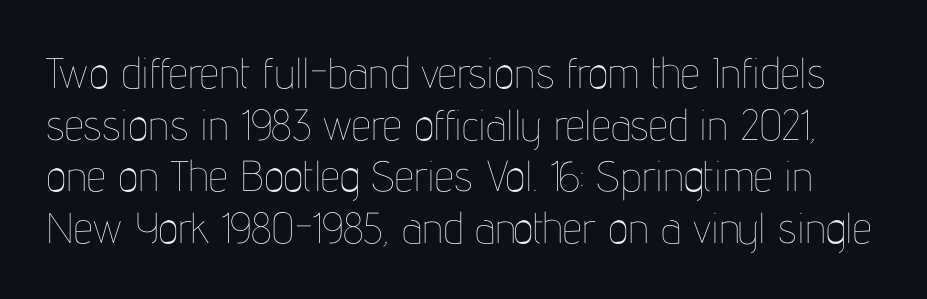
The letters advance in unequal steps, a hallmark of proportional type. Check the space under the baseline: it is left empty. What stands out about the letter spacing? Nothing — it is the standard amount. Weight: in the light-to-regular range. Every character sits straight up, as roman type does.
